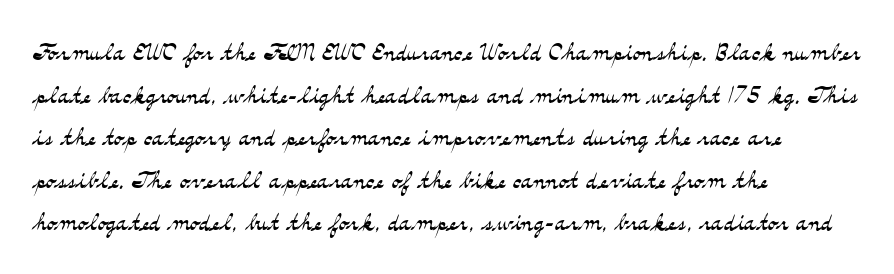
Q: Is the text bold? A: No.
Q: Is the text italic (slanted)? A: Yes.
Q: Is the typeface a serif or a sans-serif typeface? A: Serif.
Q: Is the text underlined? A: No.
Q: How is the paragraph aligned? A: Left-aligned.
Q: Is the spacing between letters normal or unusually wide? A: Normal.
Q: Is the spacing between lines tight, normal or loose? A: Normal.
Q: Width (condensed, normal, or wide)? A: Wide.
Q: Stroke contrast? A: Medium.
Q: x-height? A: Small.
Q: Monospaced? A: No.
